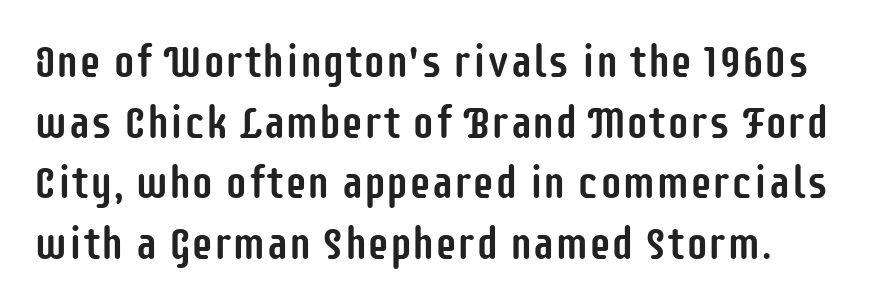
The image shows 45 px condensed sans-serif type, upright; set normal line spacing (1.35x), normal letter spacing, not underlined; low stroke contrast and a large x-height.
